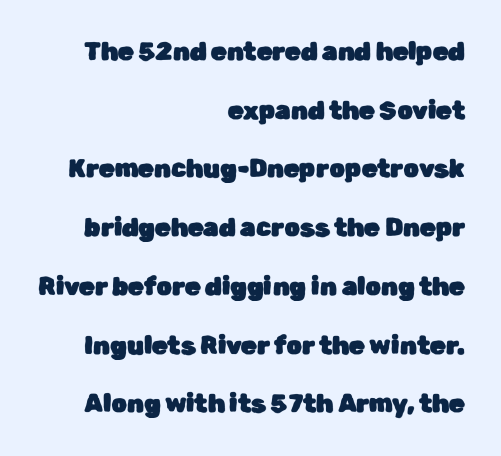
Horizontal bands of white between lines are thick stripes. Check under the words: just untouched page. Right-aligned paragraph, ragged on the left. In terms of letterspacing, this is plain default setting. The lettering stays uniformly vertical, giving the passage a roman look.
